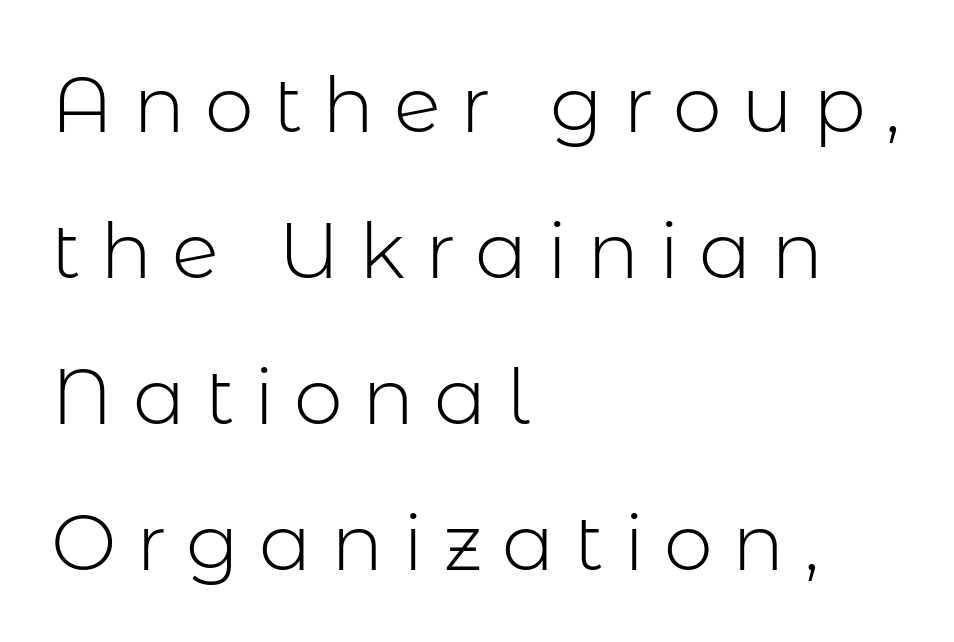
The image shows 78 px light sans-serif type, upright; set left-aligned, line spacing 1.87x, unusually wide letter spacing (+0.25 em), not underlined; low stroke contrast and a medium x-height.
